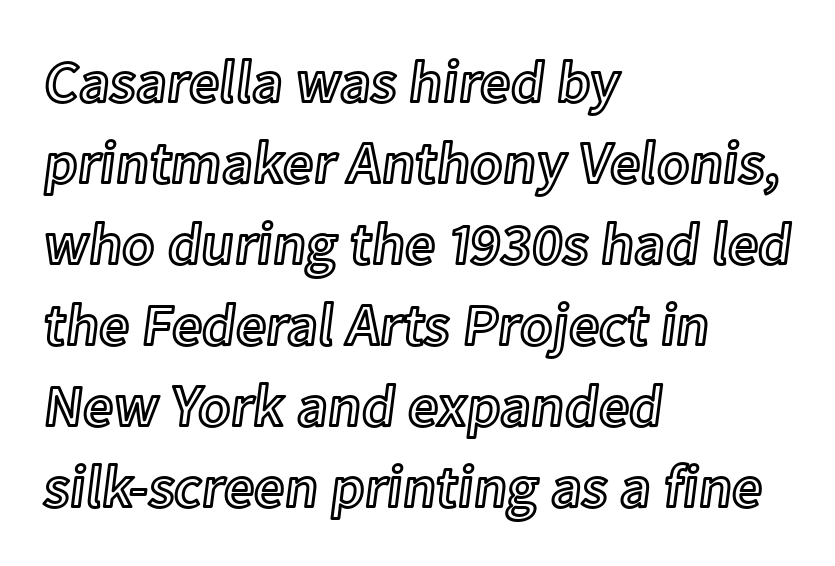
{"width": "normal", "x_height": "medium", "monospaced": "no", "underline": "no", "align": "left", "line_spacing": "normal", "line_spacing_ratio": 1.35, "letter_spacing": "normal", "letter_spacing_em": 0.0, "glyph_px": 60}
